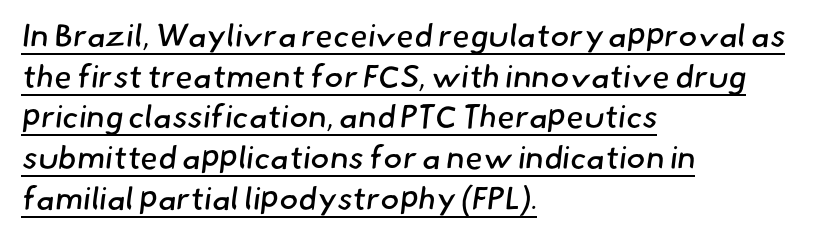
{"serif": "no", "bold": "no", "weight": "regular", "width": "normal", "stroke_contrast": "low", "x_height": "small", "monospaced": "no", "underline": "yes", "align": "left", "line_spacing": "normal", "line_spacing_ratio": 1.27, "letter_spacing": "normal", "letter_spacing_em": 0.0, "glyph_px": 32}
